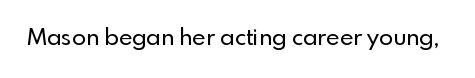
{"italic": "no", "underline": "no", "letter_spacing": "normal", "letter_spacing_em": 0.0, "glyph_px": 23}
